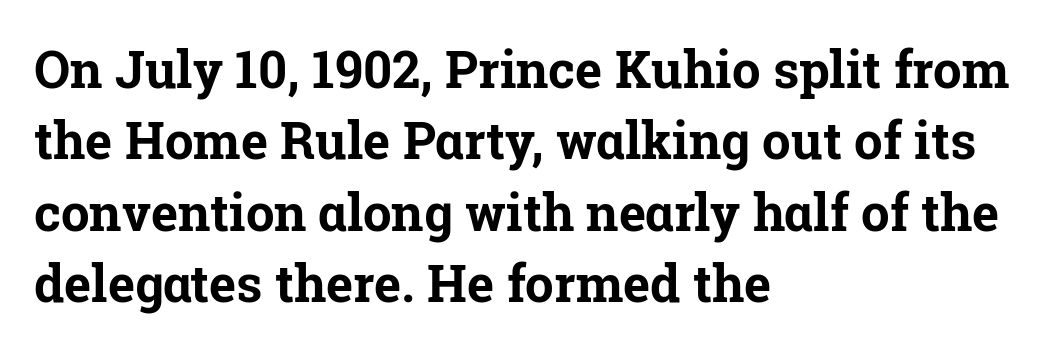
No word sits above an underline. Observe the ordinary spacing: letters are neighbours, not strangers. Spacing verdict: proportional, widths tailored to each character. Every character sits straight up, as roman type does. Regarding leading, the lines here are spaced in the standard way. The typesetter chose a ragged-right arrangement here.
